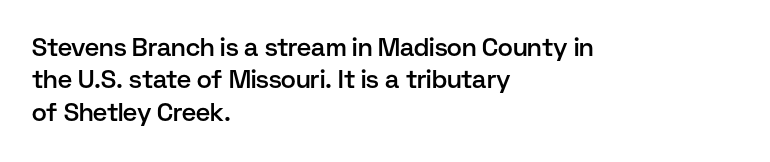
Q: Is the text bold? A: Semi-bold.
Q: Is the text italic (slanted)? A: No, it is upright.
Q: Is the text underlined? A: No.
Q: How is the paragraph aligned? A: Left-aligned.
Q: Is the spacing between letters normal or unusually wide? A: Normal.
Q: Is the spacing between lines tight, normal or loose? A: Normal.
